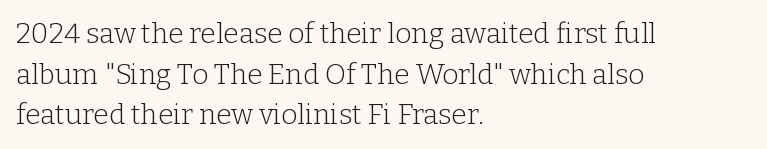
{"serif": "yes", "italic": "no", "bold": "no", "weight": "light", "width": "normal", "stroke_contrast": "low", "x_height": "medium", "monospaced": "no", "underline": "no", "align": "left", "line_spacing": "normal", "line_spacing_ratio": 1.45, "letter_spacing": "normal", "letter_spacing_em": 0.0, "glyph_px": 28}
